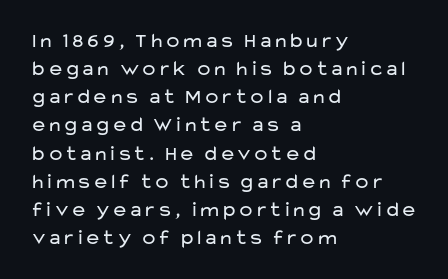
Visually the block forms a straight wall on the left and a jagged coastline on the right. Style check: upright. Bold? No — there's no thickening of the strokes. Notice how descenders clear the ascenders below comfortably — that's standard leading. Each word holds together tightly as a unit, with standard inter-letter gaps.
